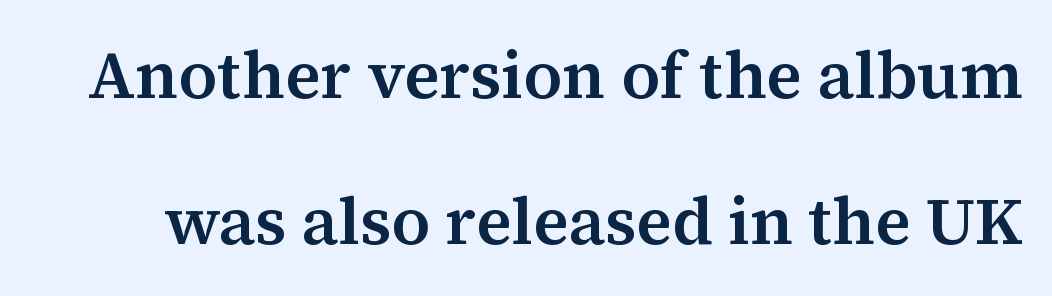
The image shows 66 px serif type, upright; set loose line spacing (2.21x), normal letter spacing, not underlined; medium stroke contrast and a medium x-height.
